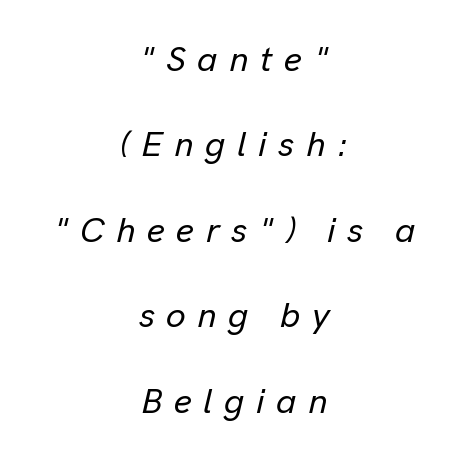
Q: Is the text italic (slanted)? A: Yes, it leans right by about 13 degrees.
Q: Is the text underlined? A: No.
Q: How is the paragraph aligned? A: Centered.
Q: Is the spacing between letters normal or unusually wide? A: Unusually wide.
Q: Is the spacing between lines tight, normal or loose? A: Loose.
Q: Width (condensed, normal, or wide)? A: Normal.
Q: Stroke contrast? A: Low.
Q: x-height? A: Medium.
Q: Monospaced? A: No.
